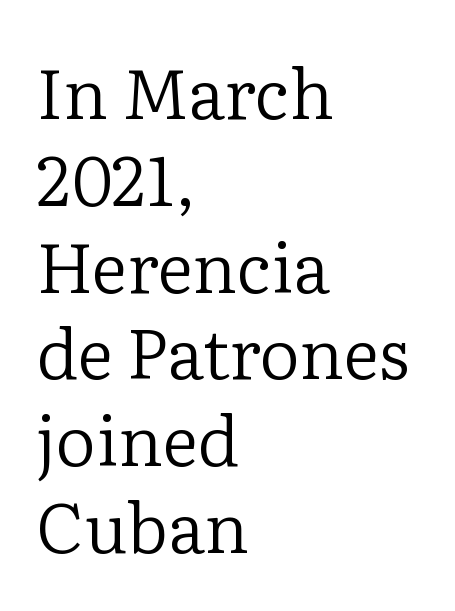
Where is the straight margin? On the left. The specimen reads as upright at a glance. No chunkiness to these letters — they're not bold. Does the type have serifs? Yes, each stem ends in a small foot.
